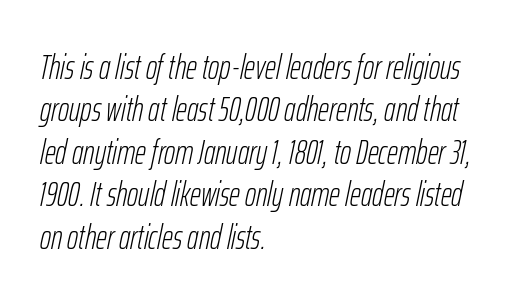
The image shows 34 px light, condensed type, italic (leaning right); set left-aligned, normal line spacing (1.25x), normal letter spacing, not underlined; low stroke contrast and a medium x-height.
